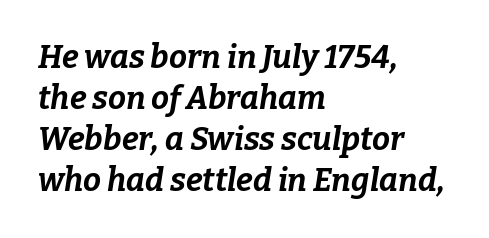
Here the designer chose a conventional face with non-uniform glyph widths. The words here are not underlined. Line spacing here is normal. The letters sit at their default tracking, neither squeezed nor spread. If you drew a ruler down the left edge, every line would touch it.
